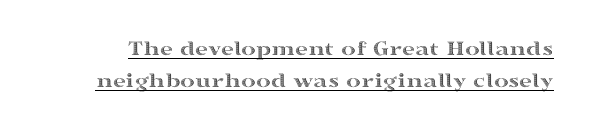
Vertical strokes here are truly vertical. Baseline-to-baseline distance is the conventional proportion of letter height. Characters follow at the spacing the type designer built in. Check the space under the baseline: a stroke is drawn there.
